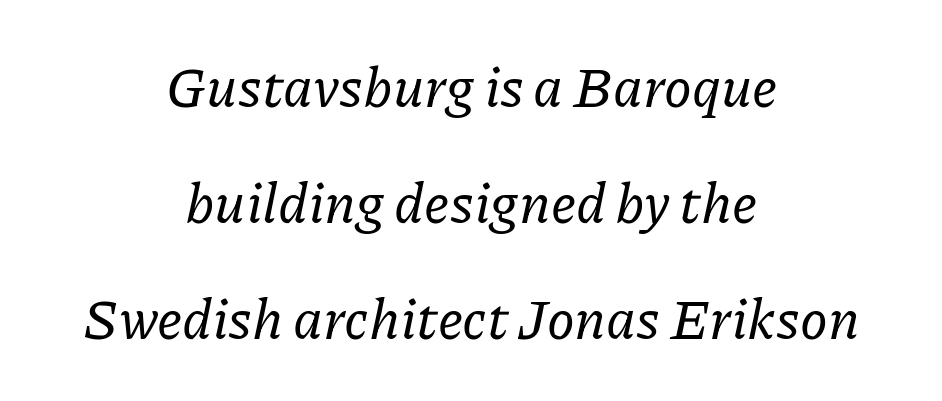
A great deal of white space separates one row of letters from the next. Teacher's note: observe the equal gaps on both sides — that is centered alignment. Spacing verdict: proportional, widths tailored to each character. The space beneath each line is pristine and unruled. You can tell from the footed stems that serif type was used.
